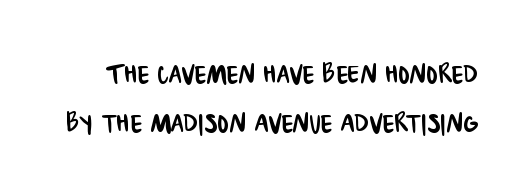
Here the designer chose a conventional face with non-uniform glyph widths. No feet cap the strokes, marking this as sans-serif type. The horizontal fit of the characters is conventional and even. The baseline area is clear. Horizontal bands of white between lines are of average thickness.
